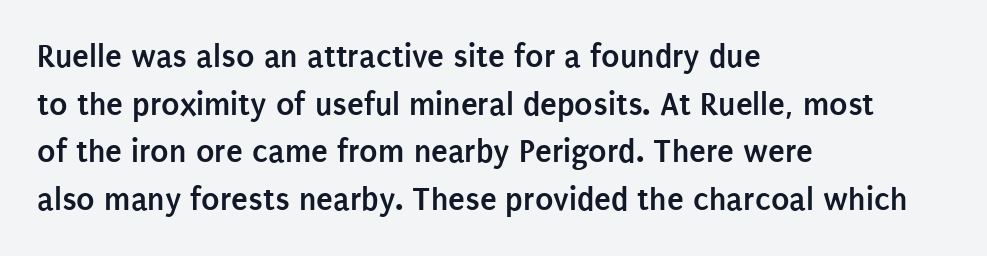
Students, this is bold: see how much ink each stroke carries. Evenly set lines give the paragraph a standard silhouette. Any mark beneath the type? The region is blank. Is the letter spacing exaggerated? No — it looks like the ordinary default.
